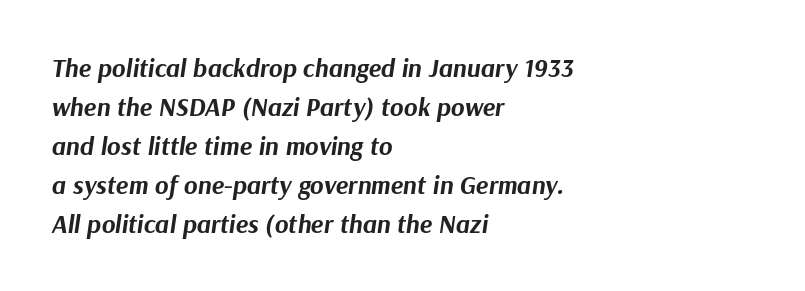
The image shows 26 px bold type, italic (leaning right); set left-aligned, normal line spacing (1.5x), normal letter spacing, not underlined.
